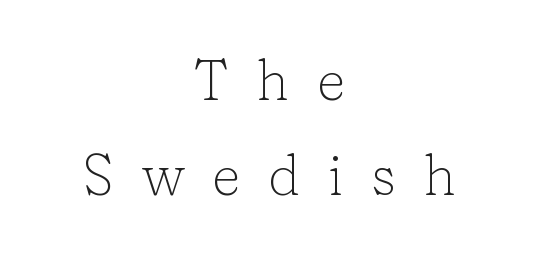
{"serif": "yes", "italic": "no", "bold": "no", "weight": "light", "width": "normal", "stroke_contrast": "low", "x_height": "medium", "monospaced": "no", "underline": "no", "align": "center", "line_spacing": "normal", "line_spacing_ratio": 1.66, "letter_spacing": "wide", "letter_spacing_em": 0.48, "glyph_px": 57}
